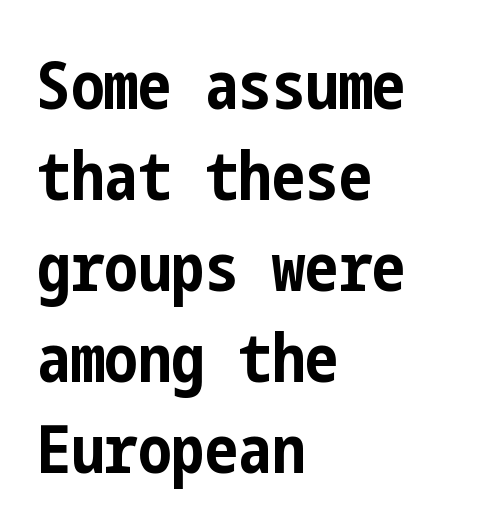
The image shows 67 px bold, condensed sans-serif type, upright; set left-aligned, normal line spacing (1.36x), normal letter spacing, not underlined; low stroke contrast and a medium x-height.
